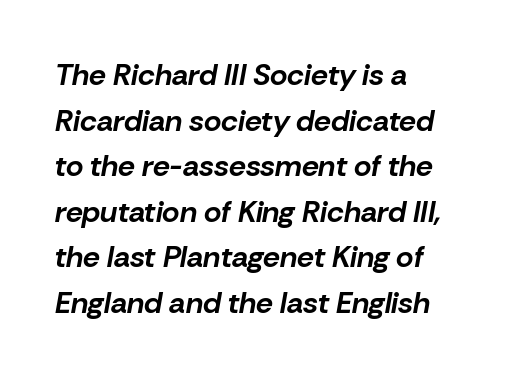
The image shows 30 px bold type, italic (leaning right); set left-aligned, normal line spacing (1.52x), normal letter spacing, not underlined; low stroke contrast and a medium x-height.
